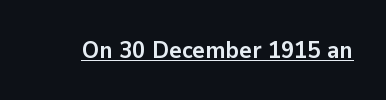
{"italic": "no", "bold": "yes", "underline": "yes", "letter_spacing": "normal", "letter_spacing_em": 0.0, "glyph_px": 24}
